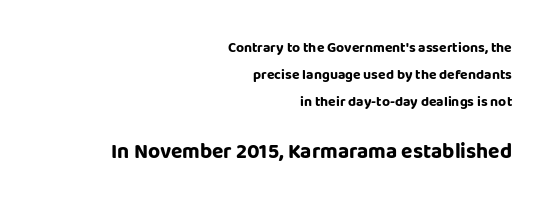
Q: Is the text bold? A: Yes.
Q: Is the text italic (slanted)? A: No, it is upright.
Q: Is the text underlined? A: No.
Q: How is the paragraph aligned? A: Right-aligned.
Q: Is the spacing between letters normal or unusually wide? A: Normal.
Q: Is the spacing between lines tight, normal or loose? A: Loose.
Q: Which block of text is set in a larger size, the first (top) or the second (bottom)? A: The second (bottom) one.
